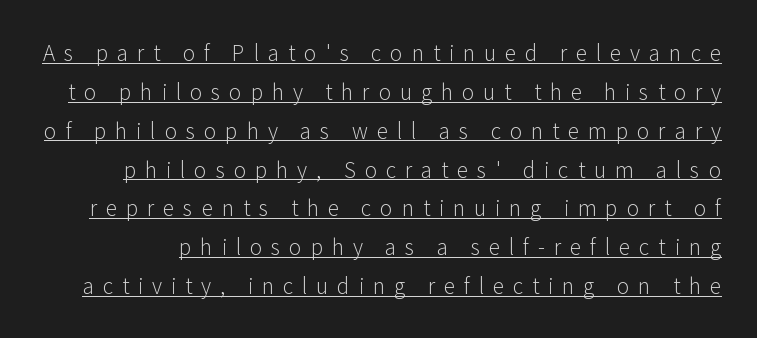
Q: Is the text bold? A: No.
Q: Is the text italic (slanted)? A: No, it is upright.
Q: Is the text underlined? A: Yes.
Q: Is the spacing between letters normal or unusually wide? A: Unusually wide.
